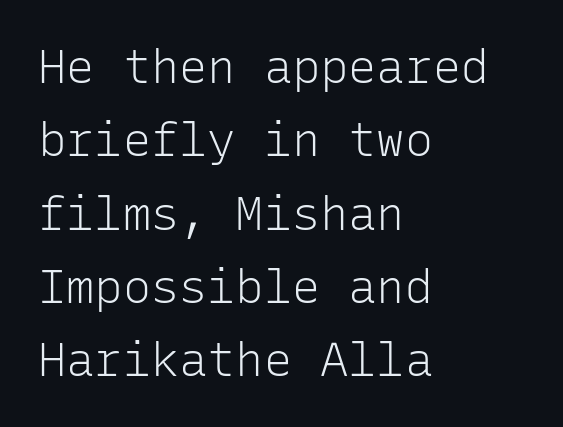
Q: Is the text bold? A: No.
Q: Is the text italic (slanted)? A: No, it is upright.
Q: Is the typeface a serif or a sans-serif typeface? A: Sans-serif.
Q: Is the text underlined? A: No.
Q: How is the paragraph aligned? A: Left-aligned.
Q: Is the spacing between letters normal or unusually wide? A: Normal.
Q: Is the spacing between lines tight, normal or loose? A: Normal.
Q: Width (condensed, normal, or wide)? A: Normal.
Q: Stroke contrast? A: Low.
Q: x-height? A: Medium.
Q: Monospaced? A: Yes.
